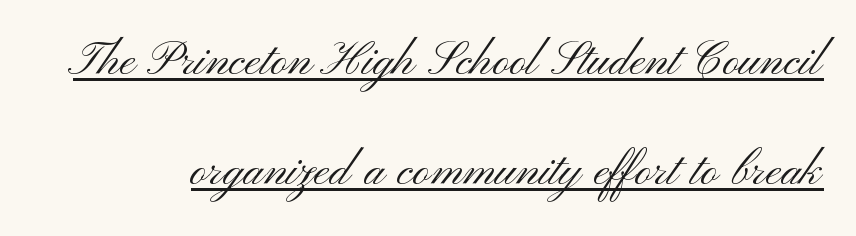
{"serif": "no", "bold": "no", "weight": "light", "width": "wide", "stroke_contrast": "medium", "x_height": "small", "monospaced": "no", "underline": "yes", "line_spacing_ratio": 1.86, "letter_spacing": "normal", "letter_spacing_em": 0.0, "glyph_px": 59}
